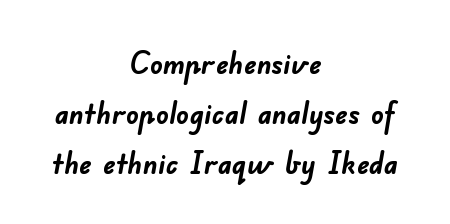
{"serif": "no", "bold": "yes", "weight": "semibold", "width": "normal", "stroke_contrast": "low", "x_height": "small", "monospaced": "no", "underline": "no", "align": "center", "line_spacing": "normal", "line_spacing_ratio": 1.61, "letter_spacing": "normal", "letter_spacing_em": 0.0, "glyph_px": 31}
